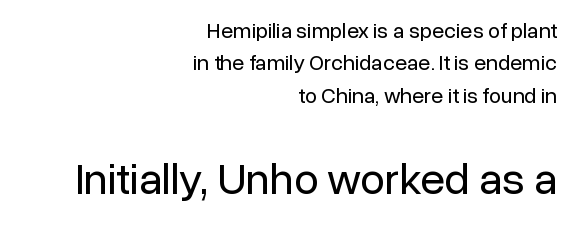
Q: Is the text bold? A: No.
Q: Is the text italic (slanted)? A: No, it is upright.
Q: Is the typeface a serif or a sans-serif typeface? A: Sans-serif.
Q: Is the text underlined? A: No.
Q: How is the paragraph aligned? A: Right-aligned.
Q: Is the spacing between letters normal or unusually wide? A: Normal.
Q: Is the spacing between lines tight, normal or loose? A: Normal.
Q: Which block of text is set in a larger size, the first (top) or the second (bottom)? A: The second (bottom) one.
Q: Width (condensed, normal, or wide)? A: Normal.
Q: Stroke contrast? A: Low.
Q: x-height? A: Medium.
Q: Monospaced? A: No.
